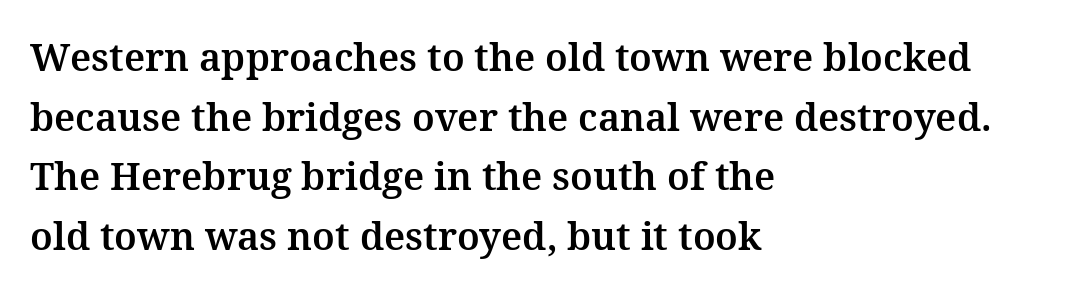
This sample has the flowing, uneven cadence of proportional lettering. The axis of the letterforms is exactly vertical. The space between consecutive lines is moderate. Short note: letters normally spaced.
